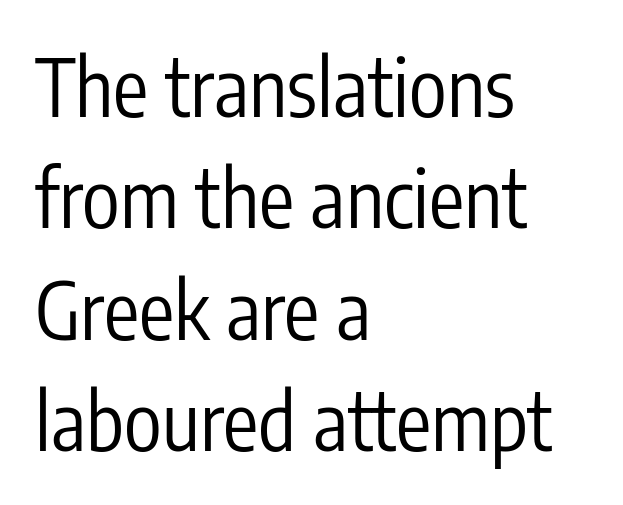
The image shows 79 px regular-weight, condensed sans-serif type, upright; set left-aligned, normal line spacing (1.41x), normal letter spacing, not underlined; low stroke contrast and a medium x-height.
